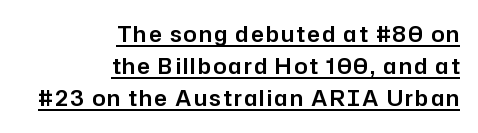
{"italic": "no", "underline": "yes", "align": "right", "line_spacing": "normal", "line_spacing_ratio": 1.53, "glyph_px": 21}
